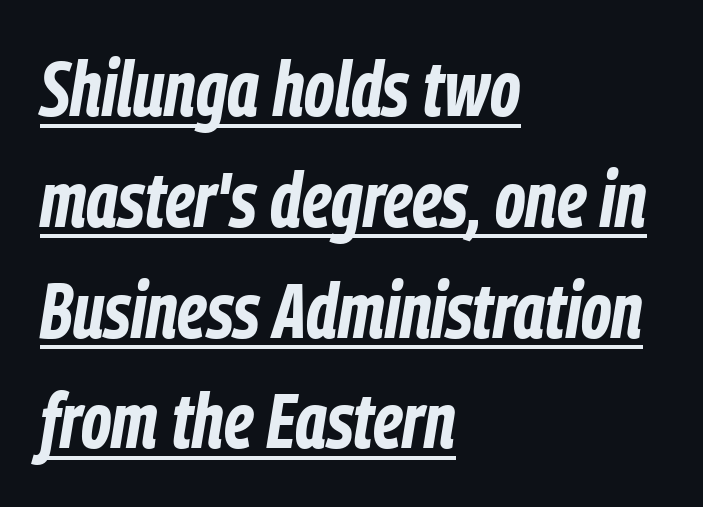
The sample's only ornament is a line tracing under the words. Character widths vary here, with narrow letters taking less room than wide ones. Does the leading feel generous? No, just average. The letters are slanted; this is an italic face.
